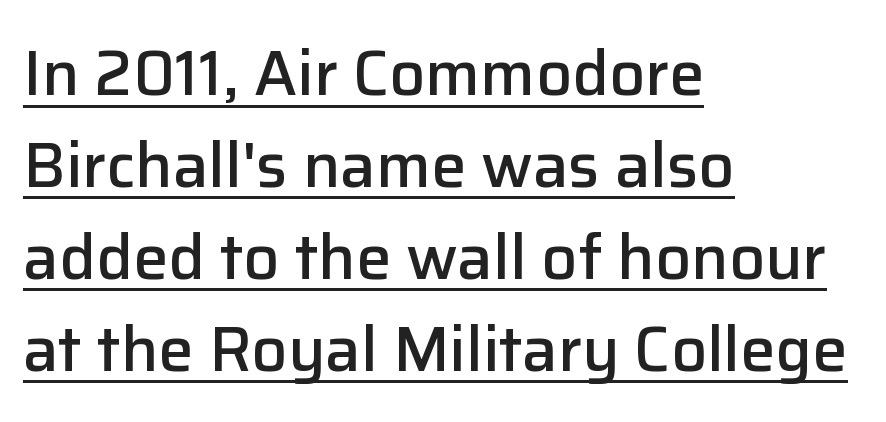
{"serif": "no", "italic": "no", "bold": "semi", "weight": "semibold", "width": "normal", "stroke_contrast": "low", "x_height": "medium", "monospaced": "no", "underline": "yes", "align": "left", "line_spacing": "normal", "line_spacing_ratio": 1.46, "letter_spacing": "normal", "letter_spacing_em": 0.0, "glyph_px": 63}
